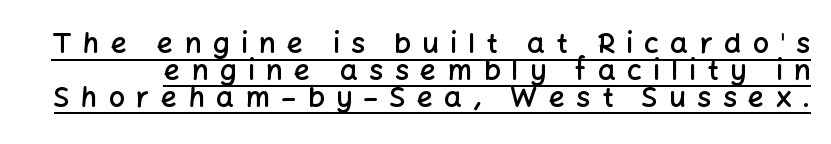
{"serif": "no", "italic": "no", "bold": "semi", "weight": "semibold", "width": "normal", "stroke_contrast": "low", "x_height": "medium", "monospaced": "no", "underline": "yes", "line_spacing": "tight", "line_spacing_ratio": 0.96, "letter_spacing": "wide", "letter_spacing_em": 0.41, "glyph_px": 28}
